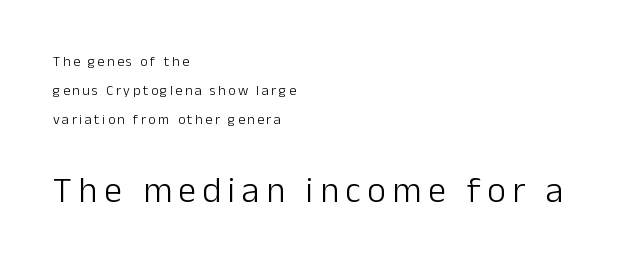
Character widths vary here, with narrow letters taking less room than wide ones. One glance says open: line gaps are wider than usual. This is not heavy type; no bold has been used. Classification — sans serif.
